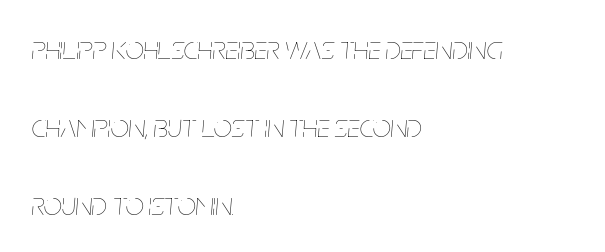
The image shows 32 px thin, condensed type, italic (leaning right); set left-aligned, loose line spacing (2.44x), normal letter spacing, not underlined; low stroke contrast and a large x-height.
